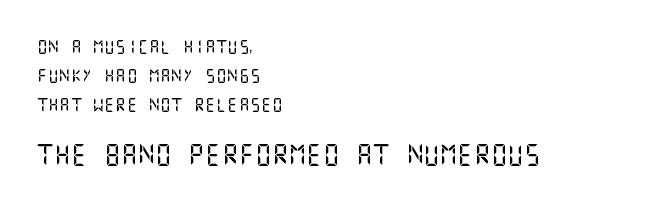
The image shows 21 px text type, upright; set left-aligned, loose line spacing (2.06x), normal letter spacing, not underlined; the second (bottom) block is 1.5x larger.
